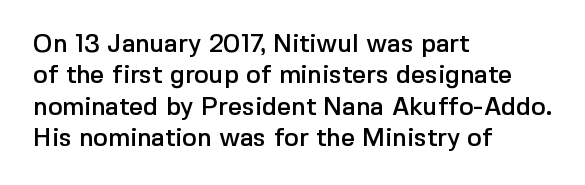
{"italic": "no", "underline": "no", "align": "left", "line_spacing": "normal", "line_spacing_ratio": 1.26, "letter_spacing": "normal", "letter_spacing_em": 0.0, "glyph_px": 25}
